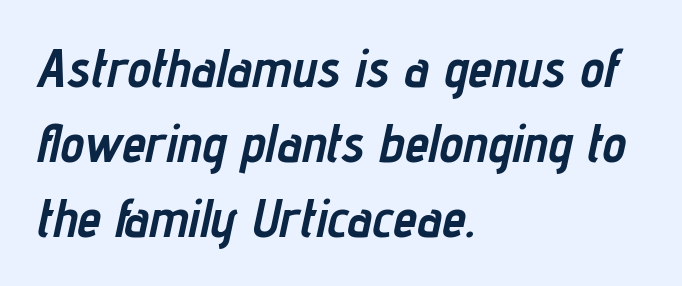
{"italic": "yes", "lean": "right", "slant_degrees": 12, "bold": "yes", "weight": "semibold", "width": "condensed", "stroke_contrast": "low", "x_height": "medium", "monospaced": "no", "underline": "no", "align": "left", "line_spacing": "normal", "line_spacing_ratio": 1.39, "letter_spacing": "normal", "letter_spacing_em": 0.0, "glyph_px": 54}
